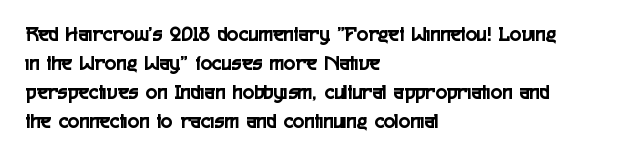
The image shows 22 px text type, upright; set left-aligned, normal line spacing (1.32x), normal letter spacing, not underlined.
